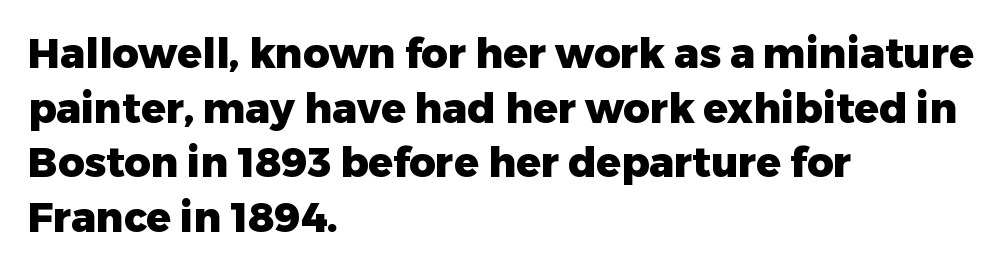
{"serif": "no", "italic": "no", "bold": "yes", "weight": "heavy", "width": "normal", "stroke_contrast": "low", "x_height": "medium", "monospaced": "no", "underline": "no", "align": "left", "line_spacing": "normal", "line_spacing_ratio": 1.33, "letter_spacing": "normal", "letter_spacing_em": 0.0, "glyph_px": 41}
